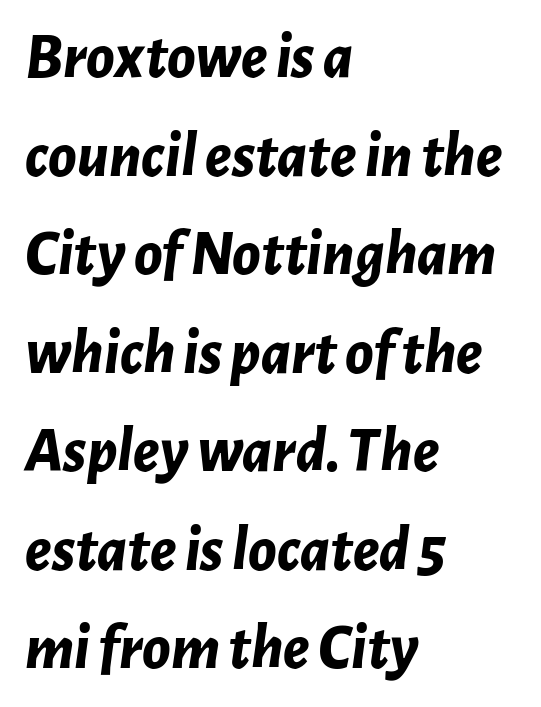
The image shows 64 px bold type, italic (leaning right); set left-aligned, normal line spacing (1.54x), normal letter spacing, not underlined; low stroke contrast and a medium x-height.
